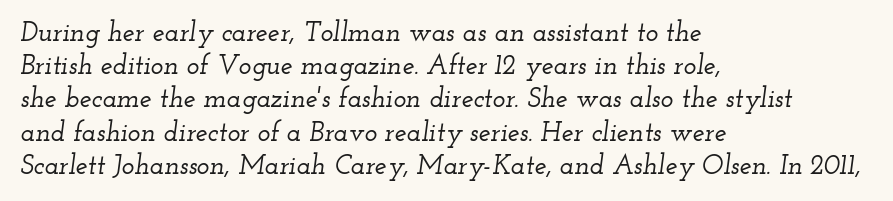
Q: Is the text italic (slanted)? A: Yes, it leans right by about 12 degrees.
Q: Is the text underlined? A: No.
Q: How is the paragraph aligned? A: Left-aligned.
Q: Is the spacing between letters normal or unusually wide? A: Normal.
